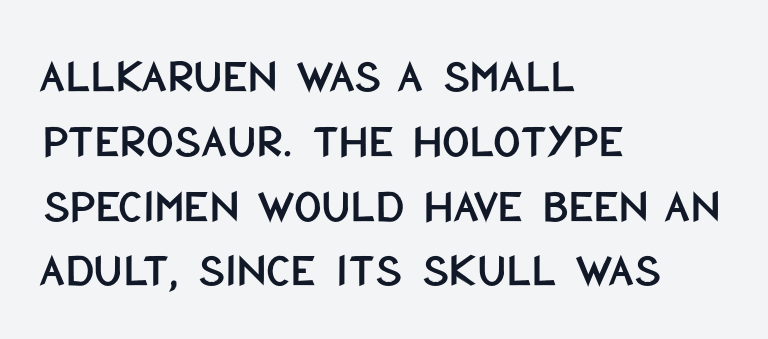
Q: Is the text italic (slanted)? A: No, it is upright.
Q: Is the typeface a serif or a sans-serif typeface? A: Sans-serif.
Q: Is the text underlined? A: No.
Q: How is the paragraph aligned? A: Left-aligned.
Q: Is the spacing between letters normal or unusually wide? A: Normal.
Q: Is the spacing between lines tight, normal or loose? A: Normal.
Q: Width (condensed, normal, or wide)? A: Condensed.
Q: Stroke contrast? A: Low.
Q: x-height? A: Large.
Q: Monospaced? A: No.
